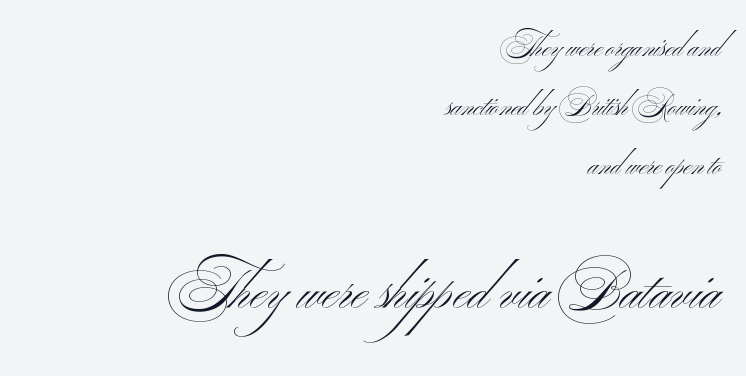
Q: Is the text bold? A: No.
Q: Is the typeface a serif or a sans-serif typeface? A: Sans-serif.
Q: Is the text underlined? A: No.
Q: How is the paragraph aligned? A: Right-aligned.
Q: Is the spacing between letters normal or unusually wide? A: Normal.
Q: Is the spacing between lines tight, normal or loose? A: Loose.
Q: Which block of text is set in a larger size, the first (top) or the second (bottom)? A: The second (bottom) one.
Q: Width (condensed, normal, or wide)? A: Wide.
Q: Stroke contrast? A: Medium.
Q: x-height? A: Small.
Q: Monospaced? A: No.
